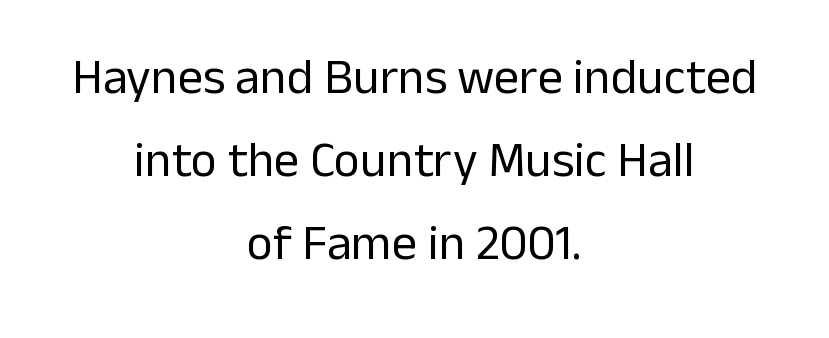
Quick note: interline space is typical. These lines stack symmetrically, like a column narrowing and widening about its center. The face used here is proportionally spaced, like ordinary book or web type. The letters look calm and open, with moderate or lighter stems. The gap between lines stays unmarked. The type sits square on the baseline with zero lean.
